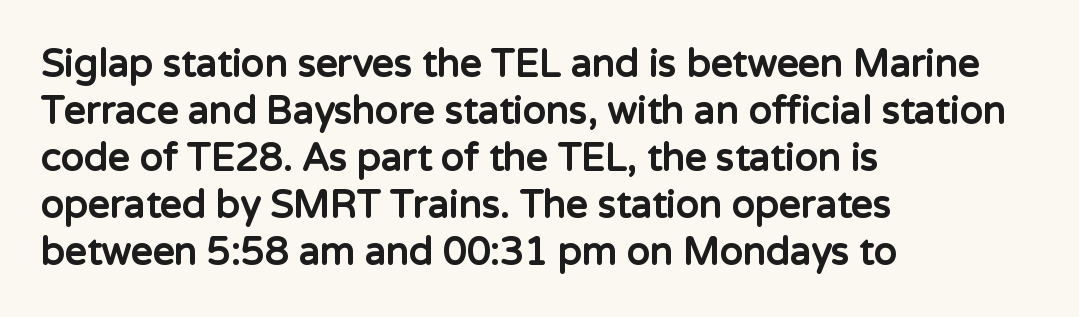
Q: Is the text bold? A: Yes.
Q: Is the text italic (slanted)? A: No, it is upright.
Q: Is the typeface a serif or a sans-serif typeface? A: Sans-serif.
Q: Is the text underlined? A: No.
Q: How is the paragraph aligned? A: Left-aligned.
Q: Is the spacing between letters normal or unusually wide? A: Normal.
Q: Width (condensed, normal, or wide)? A: Normal.
Q: Stroke contrast? A: Low.
Q: x-height? A: Medium.
Q: Monospaced? A: No.
